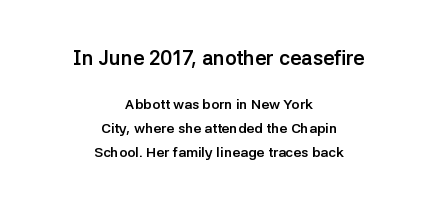
The image shows 20 px bold type, upright; set centered, line spacing 1.71x, normal letter spacing, not underlined; the first (top) block is 1.43x larger.
